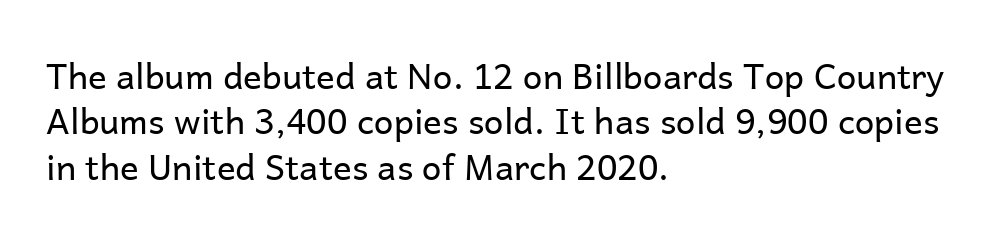
Q: Is the text bold? A: No.
Q: Is the text italic (slanted)? A: No, it is upright.
Q: Is the typeface a serif or a sans-serif typeface? A: Sans-serif.
Q: Is the text underlined? A: No.
Q: How is the paragraph aligned? A: Left-aligned.
Q: Is the spacing between letters normal or unusually wide? A: Normal.
Q: Is the spacing between lines tight, normal or loose? A: Normal.
Q: Width (condensed, normal, or wide)? A: Normal.
Q: Stroke contrast? A: Low.
Q: x-height? A: Medium.
Q: Monospaced? A: No.
